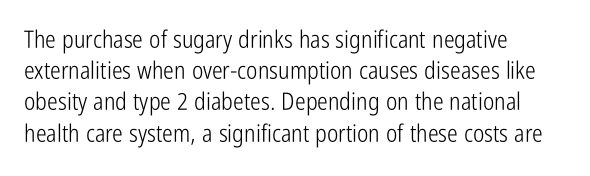
{"italic": "no", "bold": "no", "underline": "no", "align": "left", "line_spacing": "normal", "line_spacing_ratio": 1.3, "letter_spacing": "normal", "letter_spacing_em": 0.0, "glyph_px": 24}
